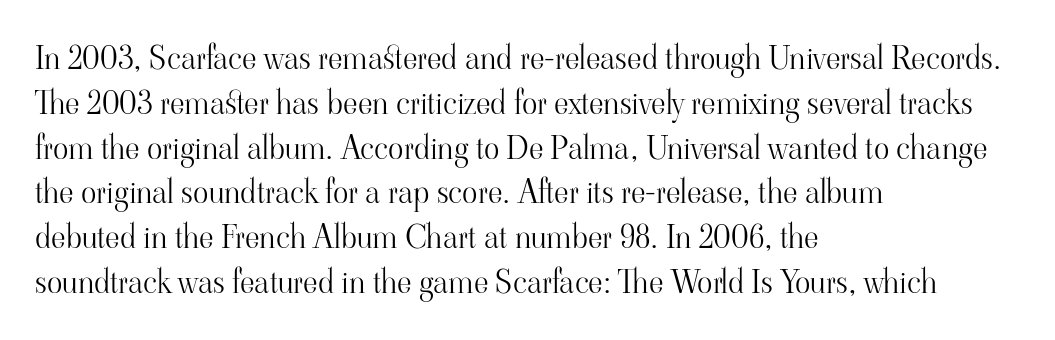
The letters look calm and open, with moderate or lighter stems. The font family rendered here belongs to the serif group. In CSS terms this would be text-align: left. This rendering features lettering with no underline.
